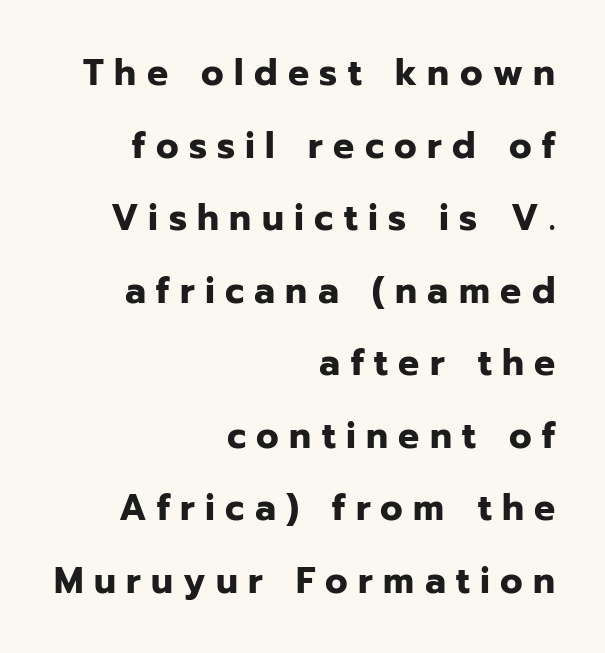
Airy leading. The space directly below the letters is spotless. The letters stand upright; this is a roman face. Substantial extra tracking has been applied to these lines.
